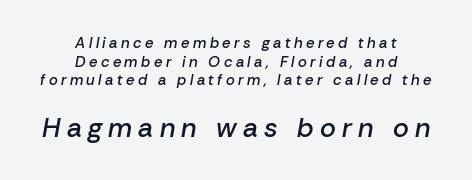
Check under the words: just untouched page. Designer's note — italics engaged. Someone cranked the tracking dial way up on this one. If you folded the block vertically in half, each line would mirror itself in length. Note: smaller setting up top, larger setting below. Does the weight exceed regular? Yes, but only to semibold.
